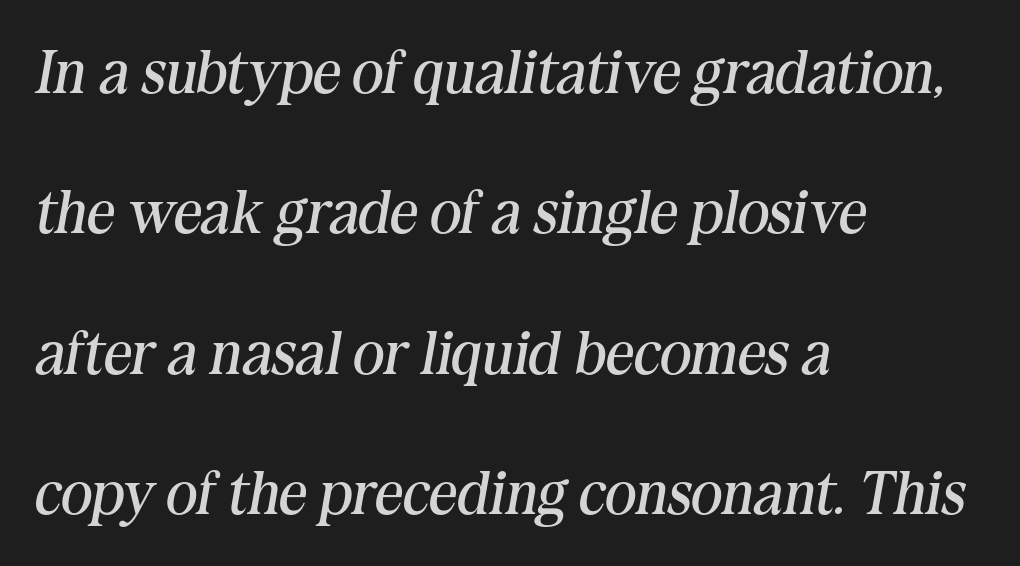
Q: Is the text bold? A: No.
Q: Is the text italic (slanted)? A: Yes, it leans right by about 10 degrees.
Q: Is the typeface a serif or a sans-serif typeface? A: Serif.
Q: Is the text underlined? A: No.
Q: How is the paragraph aligned? A: Left-aligned.
Q: Is the spacing between letters normal or unusually wide? A: Normal.
Q: Is the spacing between lines tight, normal or loose? A: Loose.
Q: Width (condensed, normal, or wide)? A: Normal.
Q: Stroke contrast? A: Medium.
Q: x-height? A: Medium.
Q: Monospaced? A: No.
